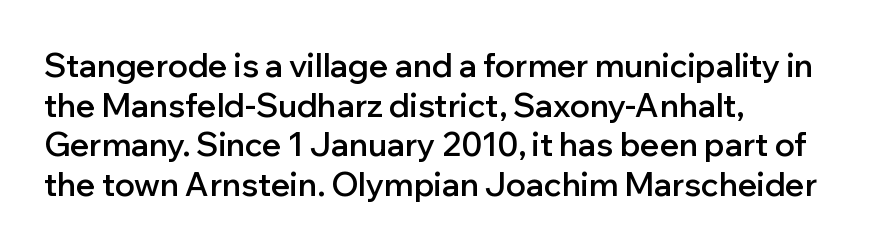
{"serif": "no", "italic": "no", "bold": "semi", "weight": "semibold", "width": "normal", "stroke_contrast": "low", "x_height": "medium", "monospaced": "no", "underline": "no", "align": "left", "line_spacing_ratio": 1.24, "letter_spacing": "normal", "letter_spacing_em": 0.0, "glyph_px": 32}
